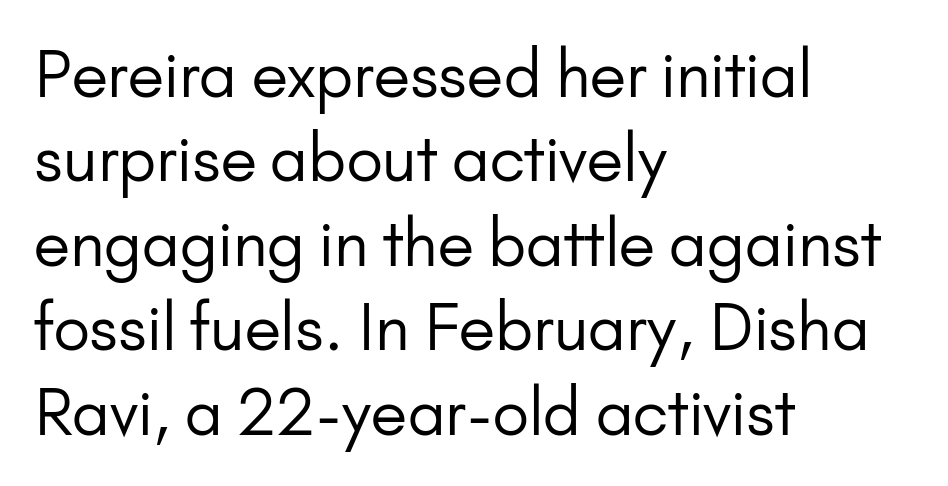
The image shows 63 px regular-weight sans-serif type, upright; set left-aligned, normal line spacing (1.34x), normal letter spacing, not underlined; low stroke contrast and a small x-height.
